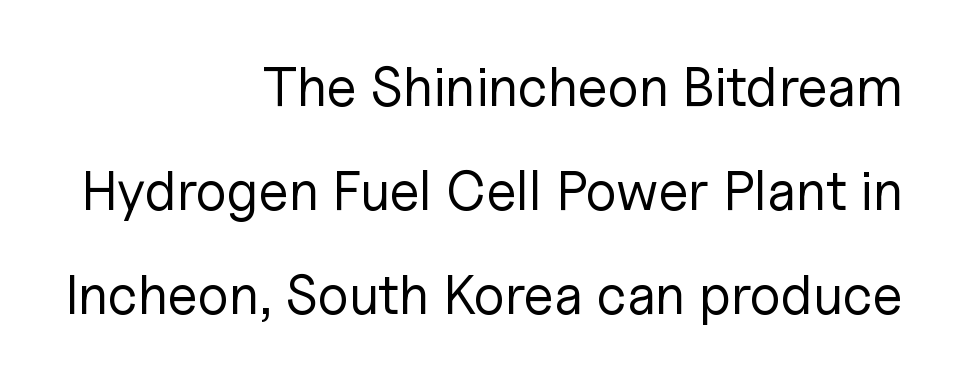
Q: Is the text bold? A: No.
Q: Is the text italic (slanted)? A: No, it is upright.
Q: Is the typeface a serif or a sans-serif typeface? A: Sans-serif.
Q: Is the text underlined? A: No.
Q: How is the paragraph aligned? A: Right-aligned.
Q: Is the spacing between letters normal or unusually wide? A: Normal.
Q: Width (condensed, normal, or wide)? A: Normal.
Q: Stroke contrast? A: Low.
Q: x-height? A: Medium.
Q: Monospaced? A: No.
